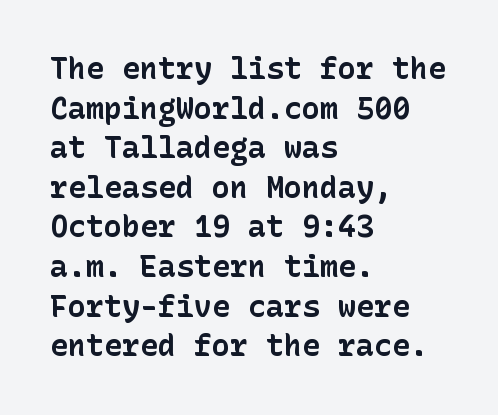
Q: Is the text bold? A: Yes.
Q: Is the text italic (slanted)? A: No, it is upright.
Q: Is the typeface a serif or a sans-serif typeface? A: Sans-serif.
Q: Is the text underlined? A: No.
Q: How is the paragraph aligned? A: Left-aligned.
Q: Is the spacing between letters normal or unusually wide? A: Normal.
Q: Is the spacing between lines tight, normal or loose? A: Normal.
Q: Width (condensed, normal, or wide)? A: Normal.
Q: Stroke contrast? A: Low.
Q: x-height? A: Medium.
